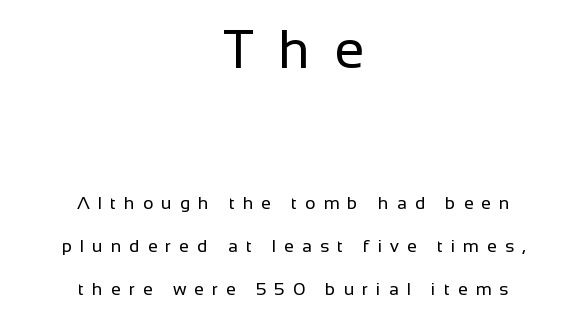
The image shows 54 px regular-weight sans-serif type, upright; set centered, loose line spacing (2.4x), unusually wide letter spacing (+0.44 em), not underlined; the first (top) block is 3.0x larger; low stroke contrast and a medium x-height.
